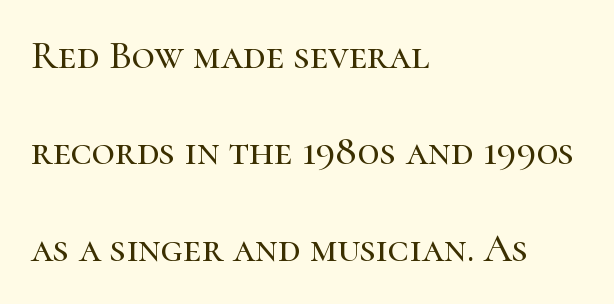
{"serif": "yes", "italic": "no", "width": "normal", "stroke_contrast": "high", "x_height": "medium", "monospaced": "no", "underline": "no", "align": "left", "line_spacing": "loose", "line_spacing_ratio": 2.41, "letter_spacing": "normal", "letter_spacing_em": 0.0, "glyph_px": 40}
